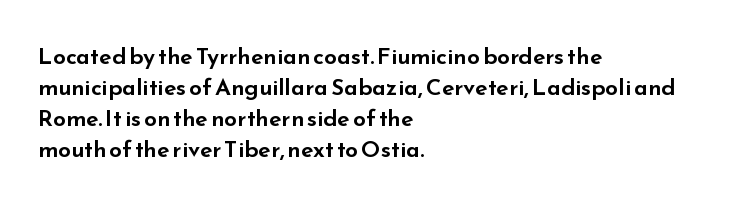
Q: Is the text italic (slanted)? A: No, it is upright.
Q: Is the text underlined? A: No.
Q: How is the paragraph aligned? A: Left-aligned.
Q: Is the spacing between letters normal or unusually wide? A: Normal.
Q: Is the spacing between lines tight, normal or loose? A: Normal.
